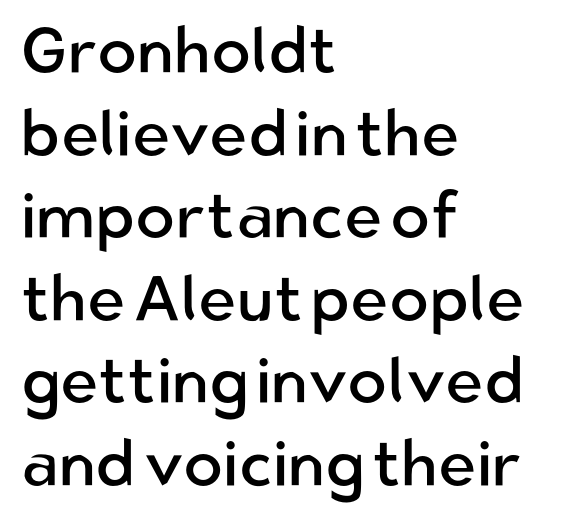
{"serif": "no", "italic": "no", "bold": "no", "weight": "regular", "width": "normal", "stroke_contrast": "low", "x_height": "medium", "monospaced": "no", "underline": "no", "align": "left", "line_spacing": "normal", "line_spacing_ratio": 1.27, "letter_spacing": "normal", "letter_spacing_em": 0.0, "glyph_px": 65}
